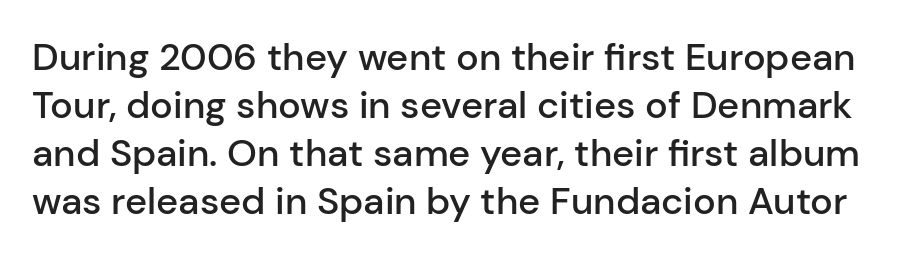
Line spacing here is normal. This is the in-between weight designers call semibold or demi. The zone under the glyphs is completely vacant. Ascenders rise straight up at ninety degrees.
